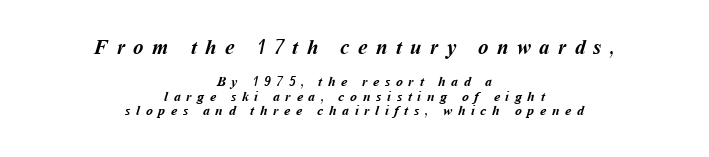
Q: Is the text bold? A: Yes.
Q: Is the text underlined? A: No.
Q: How is the paragraph aligned? A: Centered.
Q: Is the spacing between letters normal or unusually wide? A: Unusually wide.
Q: Is the spacing between lines tight, normal or loose? A: Tight.
Q: Which block of text is set in a larger size, the first (top) or the second (bottom)? A: The first (top) one.
